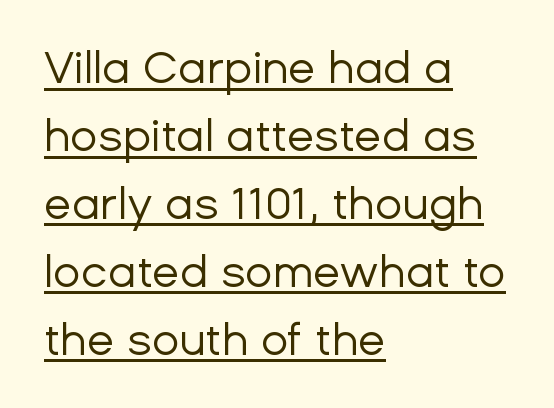
{"serif": "no", "italic": "no", "bold": "no", "weight": "regular", "width": "normal", "stroke_contrast": "low", "x_height": "medium", "monospaced": "no", "underline": "yes", "align": "left", "line_spacing": "normal", "line_spacing_ratio": 1.51, "letter_spacing": "normal", "letter_spacing_em": 0.0, "glyph_px": 45}
